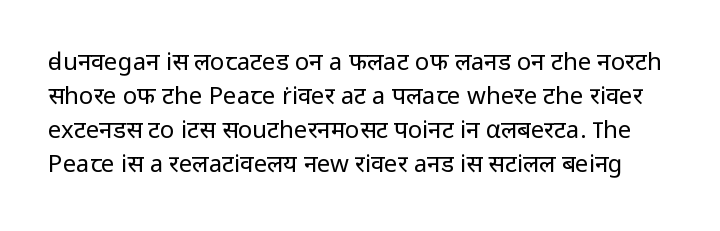
{"italic": "no", "bold": "no", "underline": "no", "line_spacing": "normal", "line_spacing_ratio": 1.42, "letter_spacing": "normal", "letter_spacing_em": 0.0, "glyph_px": 24}
